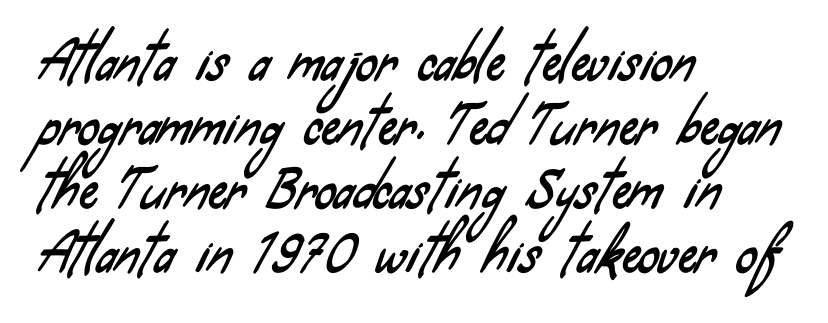
The zone under the glyphs is completely vacant. Think of a printed novel: that variable character pitch is what you see here. Does extra space separate the letters? No, they use regular spacing. Letterform terminals end flat and unadorned throughout the passage. The text block is weighted toward the left margin, trailing off unevenly rightward.
